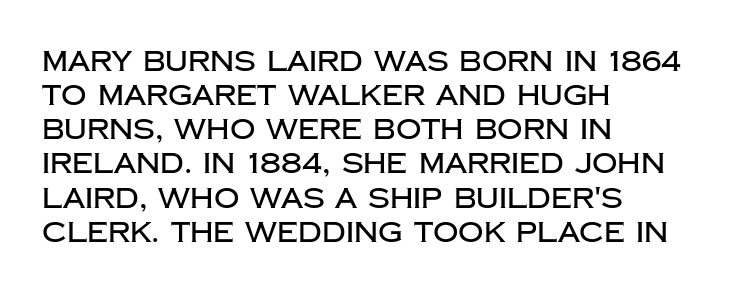
Q: Is the text italic (slanted)? A: No, it is upright.
Q: Is the typeface a serif or a sans-serif typeface? A: Sans-serif.
Q: Is the text underlined? A: No.
Q: How is the paragraph aligned? A: Left-aligned.
Q: Is the spacing between letters normal or unusually wide? A: Normal.
Q: Width (condensed, normal, or wide)? A: Normal.
Q: Stroke contrast? A: Low.
Q: x-height? A: Large.
Q: Monospaced? A: No.
